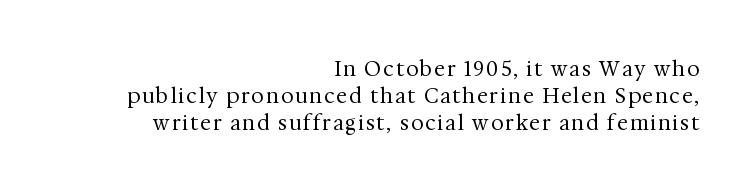
{"italic": "no", "bold": "no", "underline": "no", "align": "right", "line_spacing": "normal", "line_spacing_ratio": 1.36, "glyph_px": 20}
